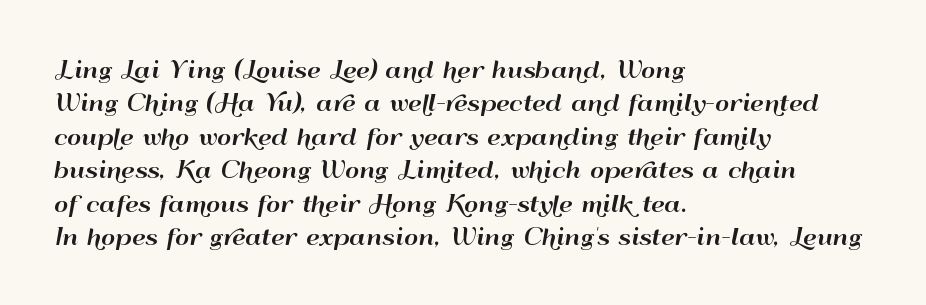
Regarding leading, the lines here are spaced in the standard way. Caption: multi-line text, flush left, ragged right. Nothing unusual about the tracking: characters are spaced as the font intends.
